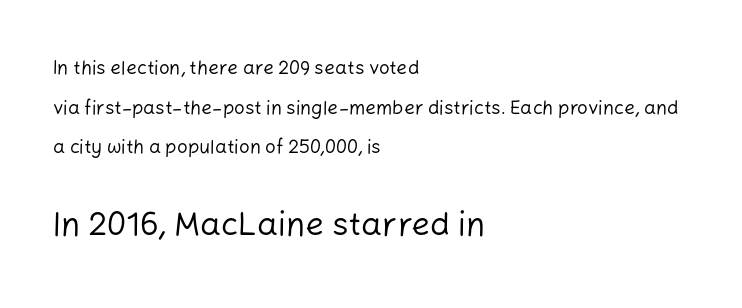
{"serif": "no", "italic": "no", "bold": "no", "weight": "regular", "width": "normal", "stroke_contrast": "low", "x_height": "medium", "monospaced": "no", "underline": "no", "align": "left", "line_spacing": "loose", "line_spacing_ratio": 2.09, "letter_spacing": "normal", "letter_spacing_em": 0.0, "larger_block": "second", "size_ratio": 1.74, "glyph_px": 33}
